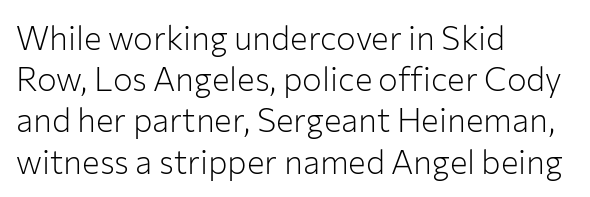
The letters carry no serifs — their stems end cleanly without finishing strokes. The font's upright variant was chosen for this text. You could not count columns in this text — the font is proportionally spaced. Letters rest on an invisible, unmarked baseline. Here the glyphs are tracked normally, forming tight word shapes.
